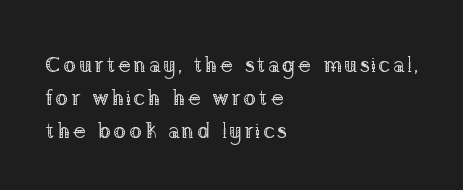
Q: Is the text bold? A: No.
Q: Is the text italic (slanted)? A: No, it is upright.
Q: Is the text underlined? A: No.
Q: How is the paragraph aligned? A: Left-aligned.
Q: Is the spacing between lines tight, normal or loose? A: Normal.
